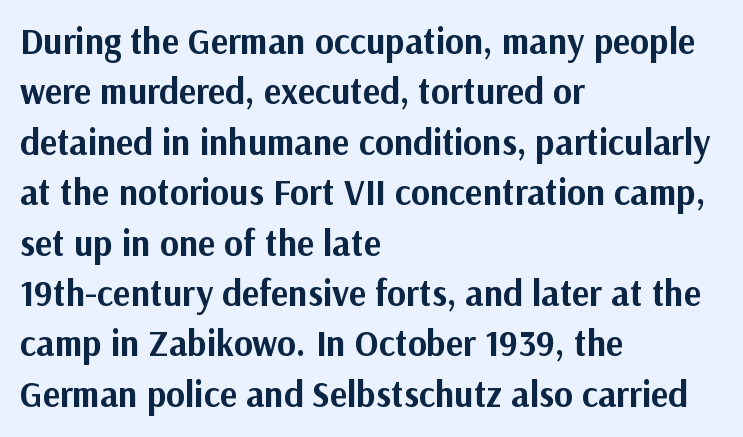
{"serif": "no", "italic": "no", "bold": "yes", "weight": "bold", "width": "normal", "stroke_contrast": "medium", "x_height": "medium", "monospaced": "no", "underline": "no", "align": "left", "line_spacing": "normal", "line_spacing_ratio": 1.4, "letter_spacing": "normal", "letter_spacing_em": 0.0, "glyph_px": 36}
